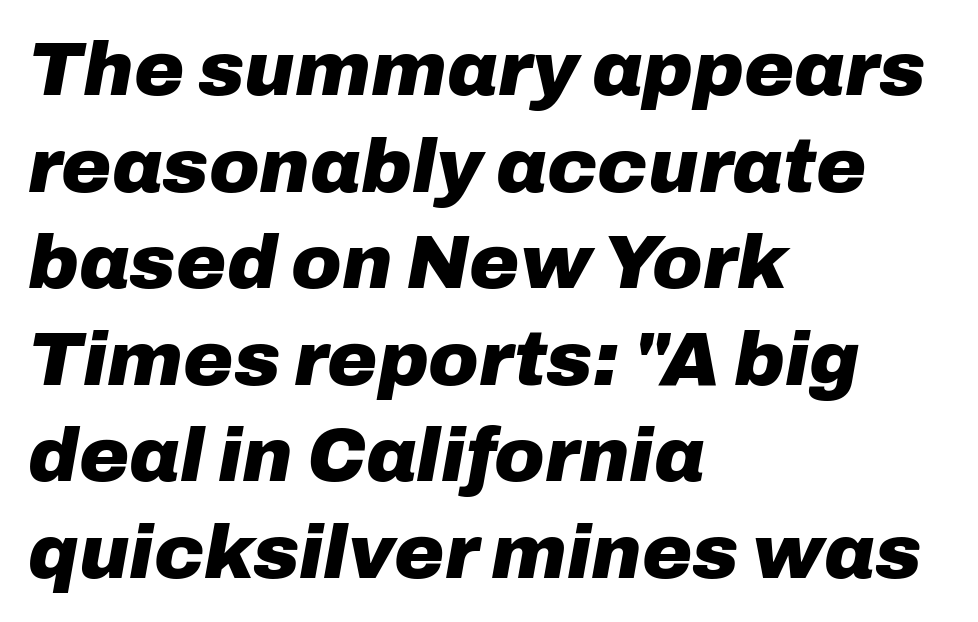
The image shows 76 px heavy type, italic (leaning right); set left-aligned, normal line spacing (1.27x), normal letter spacing, not underlined; low stroke contrast and a medium x-height.
